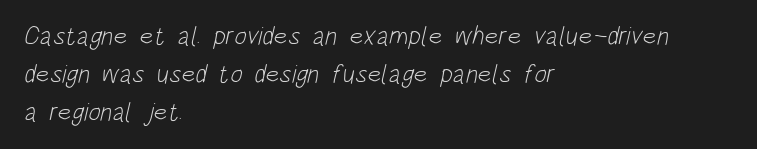
{"bold": "no", "underline": "no", "align": "left", "line_spacing": "normal", "line_spacing_ratio": 1.46, "letter_spacing": "normal", "letter_spacing_em": 0.0, "glyph_px": 26}
